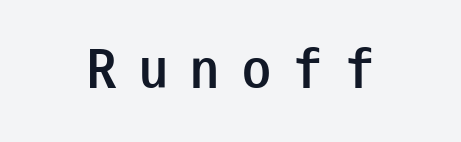
Q: Is the text bold? A: Yes.
Q: Is the text italic (slanted)? A: No, it is upright.
Q: Is the typeface a serif or a sans-serif typeface? A: Sans-serif.
Q: Is the text underlined? A: No.
Q: How is the paragraph aligned? A: Centered.
Q: Is the spacing between letters normal or unusually wide? A: Unusually wide.
Q: Width (condensed, normal, or wide)? A: Condensed.
Q: Stroke contrast? A: Low.
Q: x-height? A: Medium.
Q: Monospaced? A: Yes.
